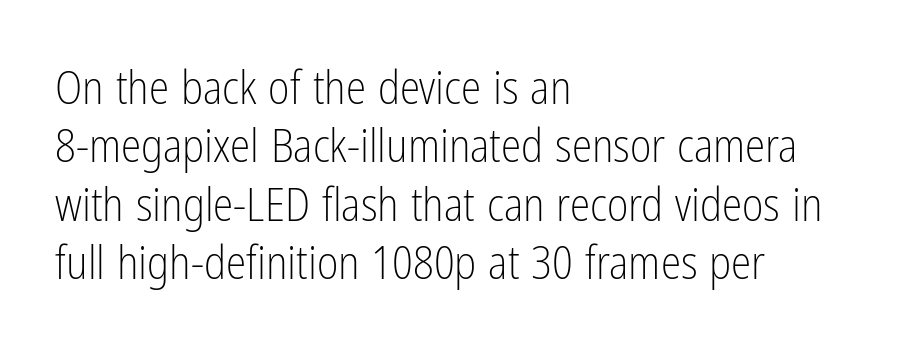
{"serif": "no", "italic": "no", "bold": "no", "weight": "light", "width": "condensed", "stroke_contrast": "low", "x_height": "medium", "monospaced": "no", "underline": "no", "align": "left", "line_spacing": "normal", "line_spacing_ratio": 1.27, "letter_spacing": "normal", "letter_spacing_em": 0.0, "glyph_px": 46}
